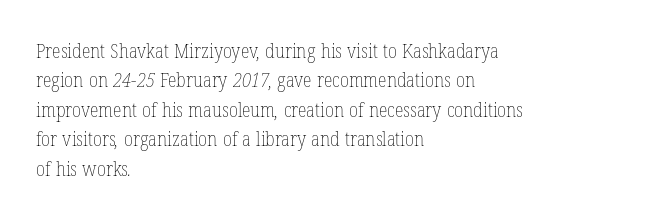
The image shows 20 px text type; set left-aligned, normal line spacing (1.47x), normal letter spacing, not underlined.
